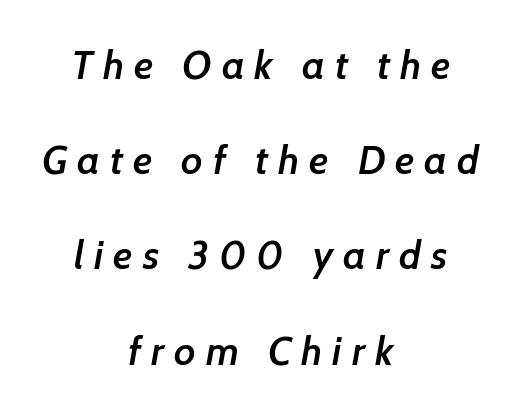
The image shows 40 px semibold sans-serif type; set centered, loose line spacing (2.38x), unusually wide letter spacing (+0.25 em), not underlined; low stroke contrast and a medium x-height.
